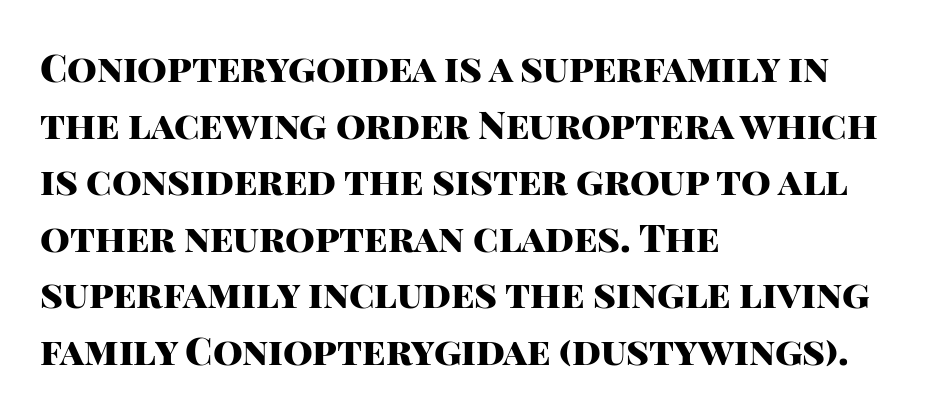
Q: Is the text bold? A: Yes.
Q: Is the text italic (slanted)? A: No, it is upright.
Q: Is the typeface a serif or a sans-serif typeface? A: Sans-serif.
Q: Is the text underlined? A: No.
Q: How is the paragraph aligned? A: Left-aligned.
Q: Is the spacing between letters normal or unusually wide? A: Normal.
Q: Is the spacing between lines tight, normal or loose? A: Normal.
Q: Width (condensed, normal, or wide)? A: Normal.
Q: Stroke contrast? A: High.
Q: x-height? A: Large.
Q: Monospaced? A: No.
